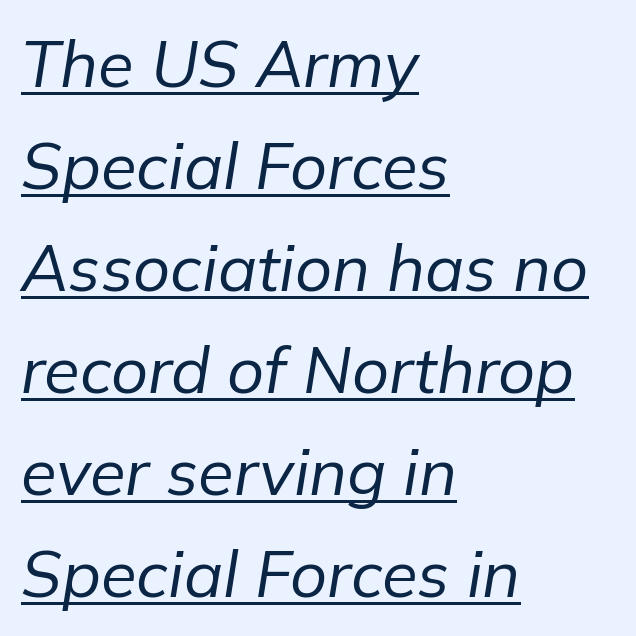
{"italic": "yes", "lean": "right", "slant_degrees": 9, "bold": "no", "weight": "regular", "width": "normal", "stroke_contrast": "low", "x_height": "medium", "monospaced": "no", "underline": "yes", "align": "left", "line_spacing": "normal", "line_spacing_ratio": 1.57, "letter_spacing": "normal", "letter_spacing_em": 0.0, "glyph_px": 65}
